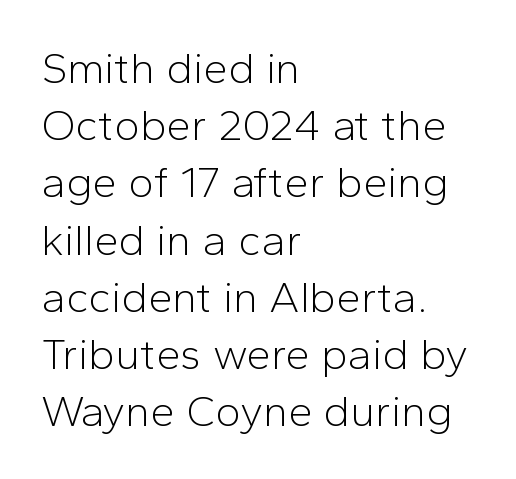
Q: Is the text bold? A: No.
Q: Is the text italic (slanted)? A: No, it is upright.
Q: Is the typeface a serif or a sans-serif typeface? A: Sans-serif.
Q: Is the text underlined? A: No.
Q: How is the paragraph aligned? A: Left-aligned.
Q: Is the spacing between letters normal or unusually wide? A: Normal.
Q: Is the spacing between lines tight, normal or loose? A: Normal.
Q: Width (condensed, normal, or wide)? A: Normal.
Q: Stroke contrast? A: Low.
Q: x-height? A: Medium.
Q: Monospaced? A: No.
